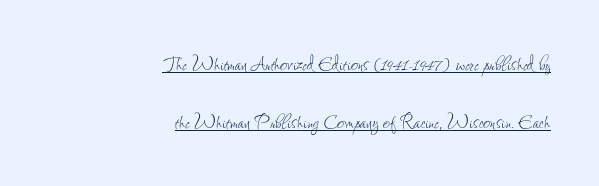
The image shows 24 px text type; set right-aligned, loose line spacing (2.4x), normal letter spacing, underlined.
